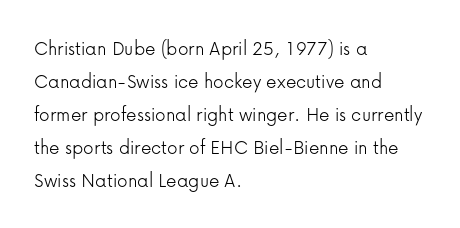
The image shows 21 px text type, upright; set left-aligned, normal line spacing (1.57x), normal letter spacing, not underlined.
